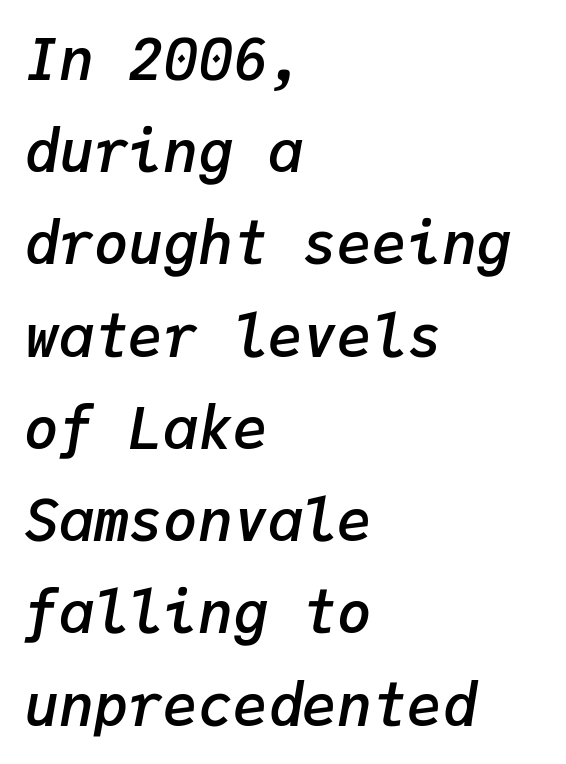
Q: Is the text bold? A: Semi-bold.
Q: Is the text italic (slanted)? A: Yes, it leans right by about 9 degrees.
Q: Is the text underlined? A: No.
Q: How is the paragraph aligned? A: Left-aligned.
Q: Is the spacing between letters normal or unusually wide? A: Normal.
Q: Is the spacing between lines tight, normal or loose? A: Normal.
Q: Width (condensed, normal, or wide)? A: Normal.
Q: Stroke contrast? A: Low.
Q: x-height? A: Medium.
Q: Monospaced? A: Yes.
